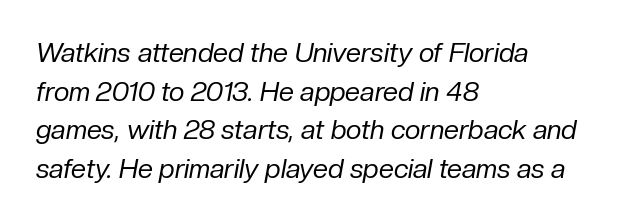
Q: Is the text bold? A: No.
Q: Is the text italic (slanted)? A: Yes, it leans right by about 10 degrees.
Q: Is the text underlined? A: No.
Q: How is the paragraph aligned? A: Left-aligned.
Q: Is the spacing between letters normal or unusually wide? A: Normal.
Q: Is the spacing between lines tight, normal or loose? A: Normal.
